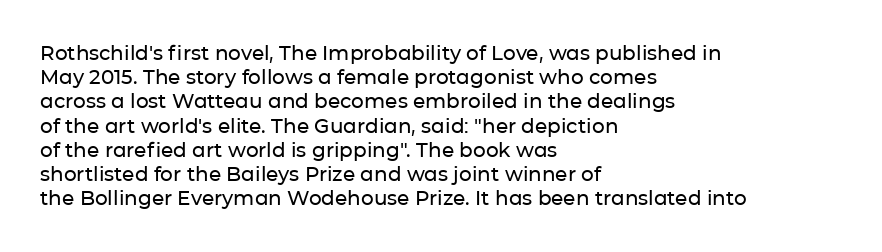
If you drew a line through each stem, it would be perfectly vertical. The line texture is even and compact thanks to regular tracking. Which margin do the lines hug? The left one — the right edge is uneven. Letters rest on an invisible, unmarked baseline.
